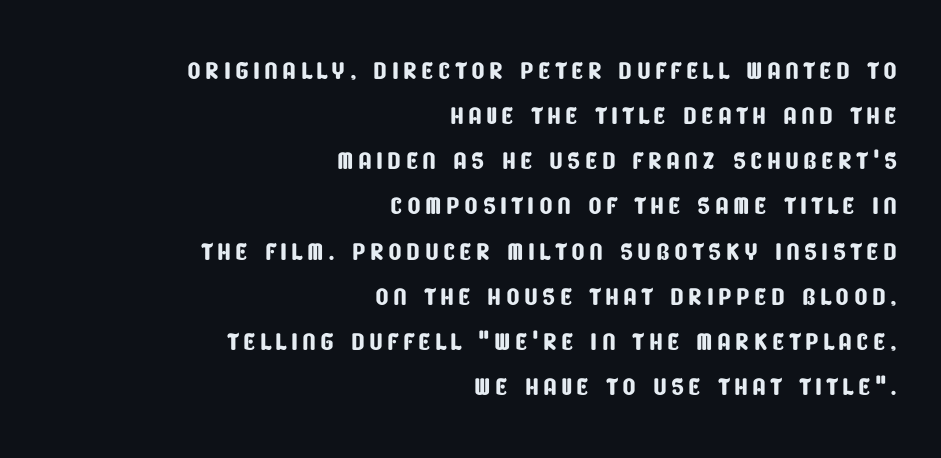
Q: Is the typeface a serif or a sans-serif typeface? A: Sans-serif.
Q: Is the text underlined? A: No.
Q: How is the paragraph aligned? A: Right-aligned.
Q: Is the spacing between lines tight, normal or loose? A: Normal.
Q: Width (condensed, normal, or wide)? A: Condensed.
Q: Stroke contrast? A: Low.
Q: x-height? A: Large.
Q: Monospaced? A: No.
